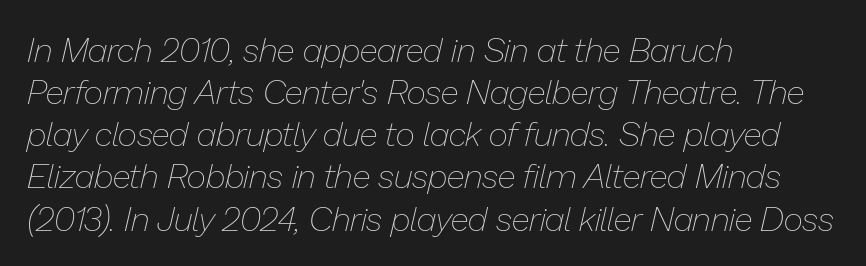
Alignment: flush left. These lines are rendered in a variable-pitch font. The characters are drawn with everyday or finer stroke widths. Any mark beneath the type? The region is blank. Tall strokes in this sample are angled rather than plumb.
